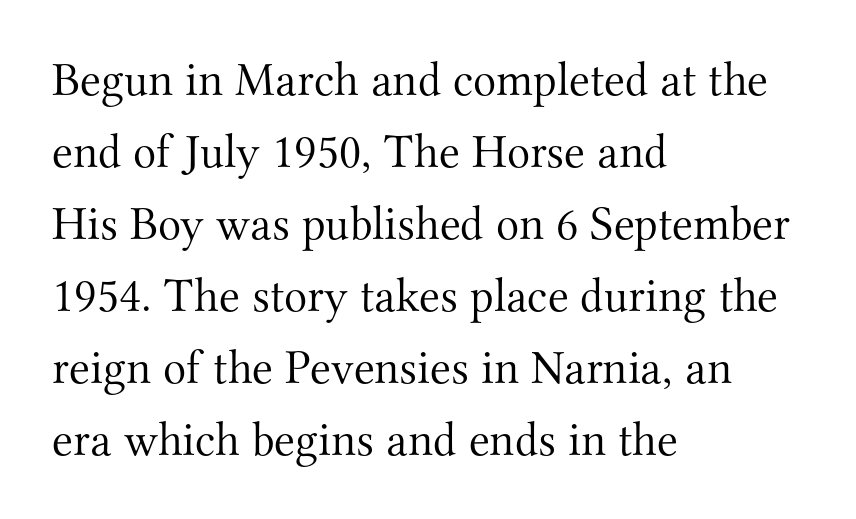
{"serif": "yes", "italic": "no", "bold": "no", "weight": "light", "width": "normal", "stroke_contrast": "medium", "x_height": "small", "monospaced": "no", "underline": "no", "align": "left", "line_spacing": "normal", "line_spacing_ratio": 1.5, "letter_spacing": "normal", "letter_spacing_em": 0.0, "glyph_px": 48}
